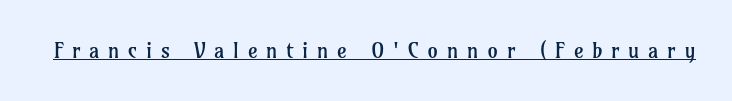
Does a line run under the words? Yes, clearly. Display-style spreading of the glyphs; the letterfit is very open. No extra ink here — the face is not bold. Rendered with straight, roman letterforms.
